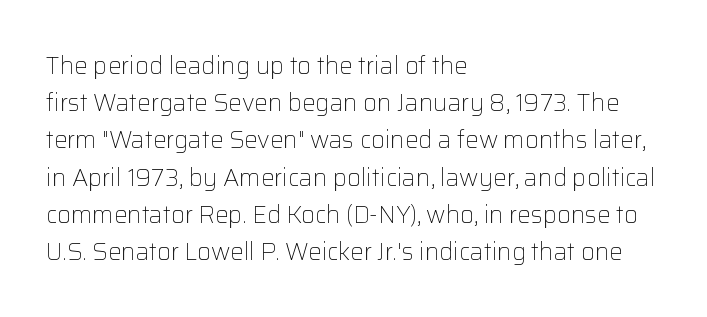
{"italic": "no", "bold": "no", "underline": "no", "align": "left", "line_spacing": "normal", "line_spacing_ratio": 1.55, "letter_spacing": "normal", "letter_spacing_em": 0.0, "glyph_px": 24}
